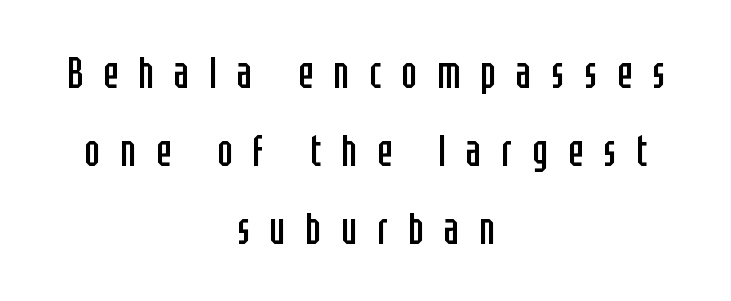
Each row of text sits above clean, open space. Here the designer chose a conventional face with non-uniform glyph widths. The specimen reads as upright at a glance. The lines are quadded center. Type style note: lacks serifs.
